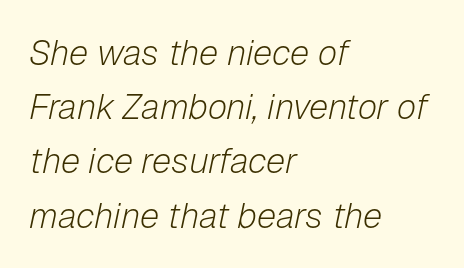
Q: Is the text bold? A: No.
Q: Is the text italic (slanted)? A: Yes, it leans right by about 12 degrees.
Q: Is the text underlined? A: No.
Q: How is the paragraph aligned? A: Left-aligned.
Q: Is the spacing between letters normal or unusually wide? A: Normal.
Q: Is the spacing between lines tight, normal or loose? A: Normal.
Q: Width (condensed, normal, or wide)? A: Normal.
Q: Stroke contrast? A: Low.
Q: x-height? A: Medium.
Q: Monospaced? A: No.
